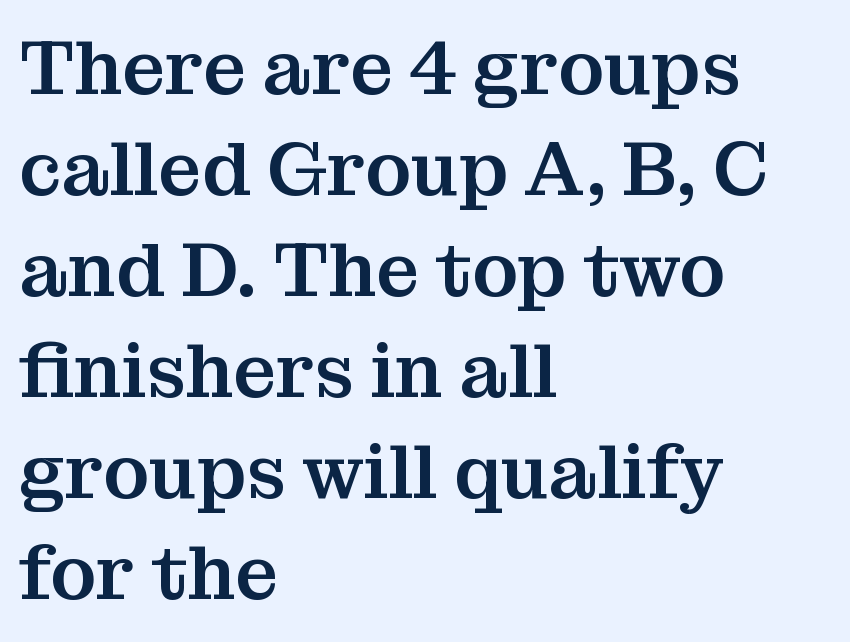
The image shows 76 px serif type, upright; set left-aligned, normal line spacing (1.33x), normal letter spacing, not underlined; medium stroke contrast and a medium x-height.
